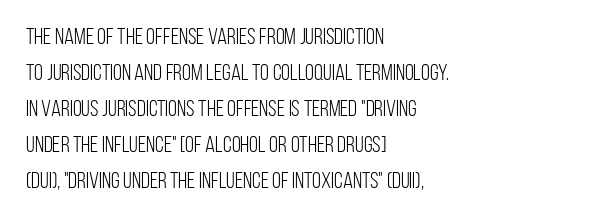
Q: Is the text bold? A: No.
Q: Is the text italic (slanted)? A: No, it is upright.
Q: Is the text underlined? A: No.
Q: How is the paragraph aligned? A: Left-aligned.
Q: Is the spacing between letters normal or unusually wide? A: Normal.
Q: Is the spacing between lines tight, normal or loose? A: Normal.
